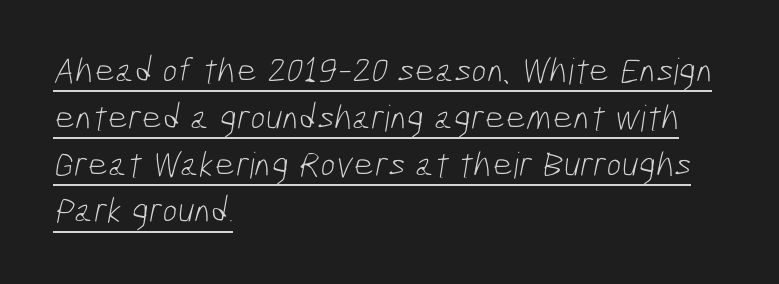
The image shows 36 px light, condensed sans-serif type; set left-aligned, normal line spacing (1.3x), normal letter spacing, underlined; low stroke contrast and a medium x-height.
